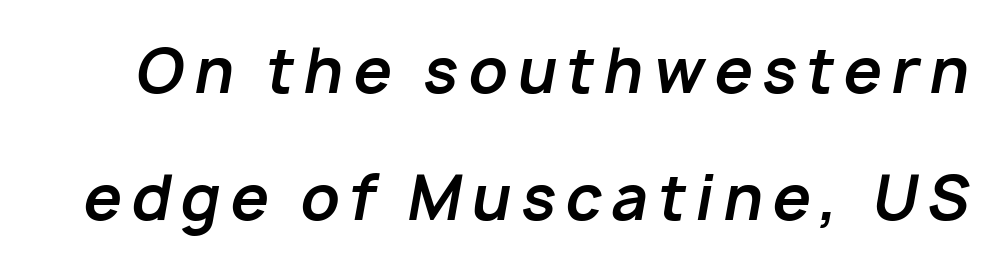
The image shows 61 px bold type, italic (leaning right); set loose line spacing (2.09x), not underlined; low stroke contrast and a medium x-height.
